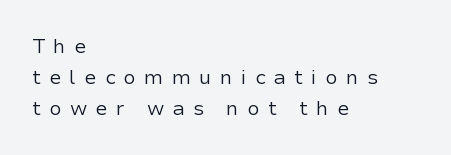
{"italic": "no", "bold": "no", "underline": "no", "align": "left", "line_spacing": "normal", "line_spacing_ratio": 1.54, "letter_spacing": "wide", "letter_spacing_em": 0.41, "glyph_px": 20}
